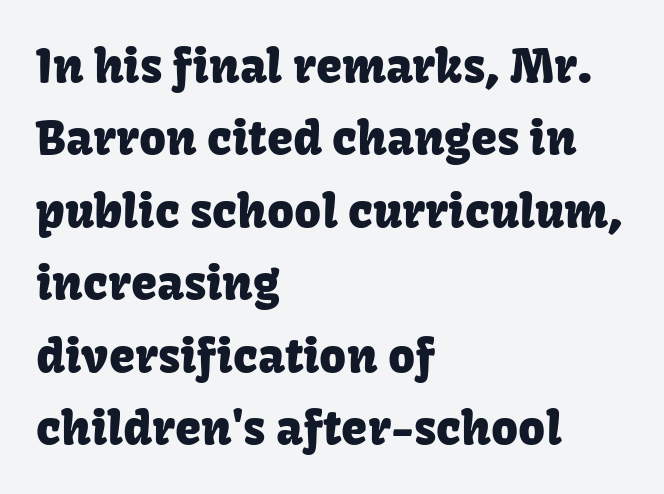
{"serif": "no", "italic": "no", "width": "normal", "stroke_contrast": "low", "x_height": "medium", "monospaced": "no", "underline": "no", "align": "left", "line_spacing": "normal", "line_spacing_ratio": 1.54, "letter_spacing": "normal", "letter_spacing_em": 0.0, "glyph_px": 47}
